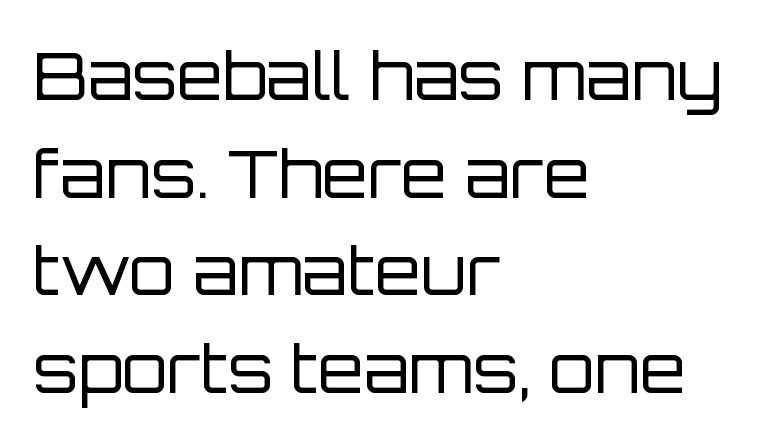
{"serif": "no", "italic": "no", "bold": "no", "weight": "regular", "width": "normal", "stroke_contrast": "low", "x_height": "large", "monospaced": "no", "underline": "no", "align": "left", "line_spacing": "normal", "line_spacing_ratio": 1.48, "letter_spacing": "normal", "letter_spacing_em": 0.0, "glyph_px": 66}
